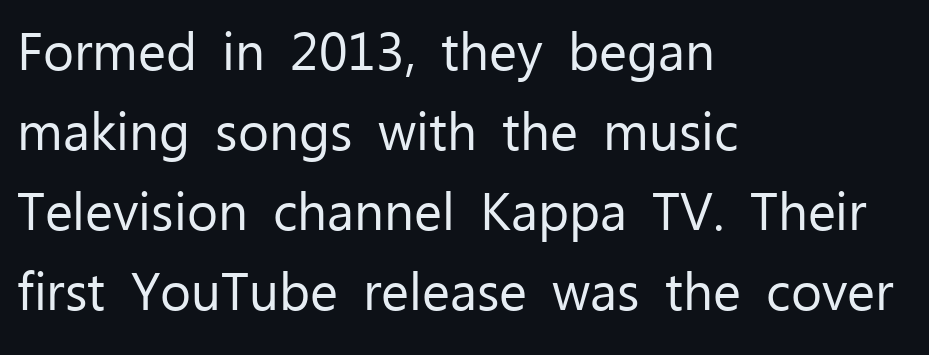
Each letter keeps its own natural width here, so spacing adapts to shape. The rows are spaced the way most documents space them. Which margin do the lines hug? The left one — the right edge is uneven. To sum up the face: it is a sans, with no serifs. Here the glyphs are tracked normally, forming tight word shapes. Beneath every word, the page is bare.
